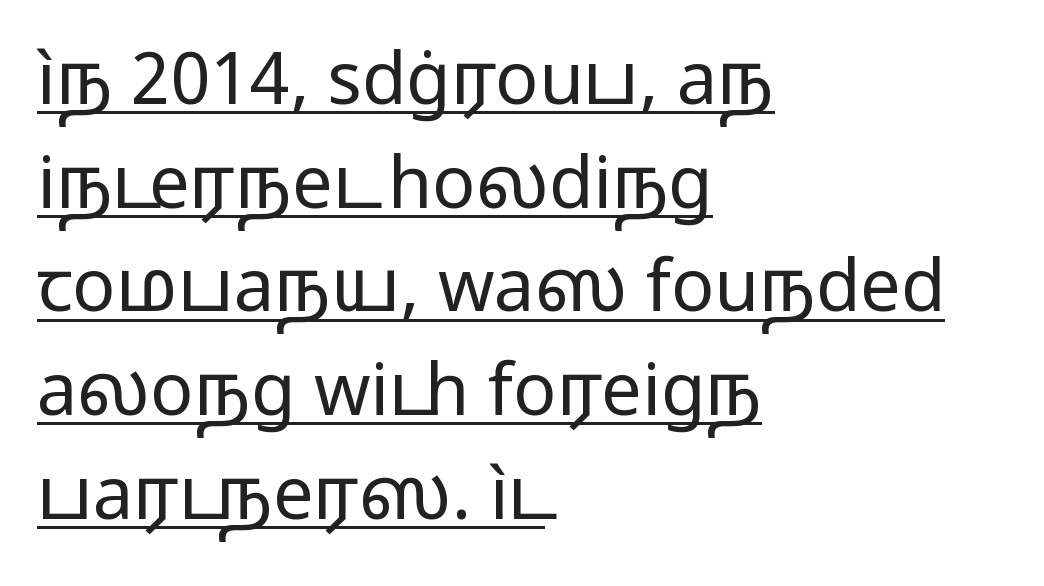
The image shows 72 px regular-weight, wide sans-serif type, upright; set left-aligned, normal line spacing (1.44x), normal letter spacing, underlined; low stroke contrast and a medium x-height.
